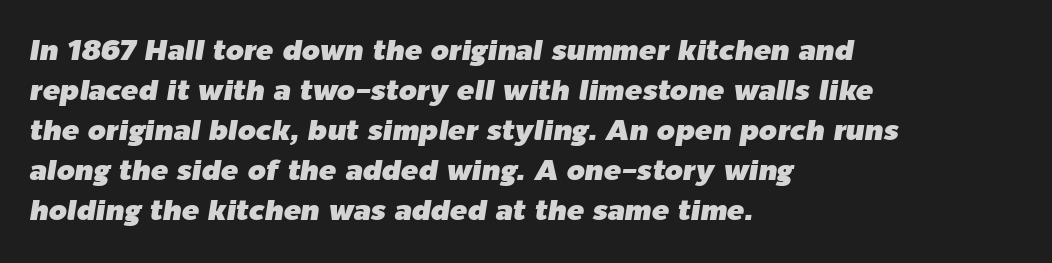
Q: Is the text italic (slanted)? A: Yes, it leans right by about 9 degrees.
Q: Is the text underlined? A: No.
Q: How is the paragraph aligned? A: Left-aligned.
Q: Is the spacing between letters normal or unusually wide? A: Normal.
Q: Is the spacing between lines tight, normal or loose? A: Normal.
Q: Width (condensed, normal, or wide)? A: Normal.
Q: Stroke contrast? A: Low.
Q: x-height? A: Medium.
Q: Monospaced? A: No.
